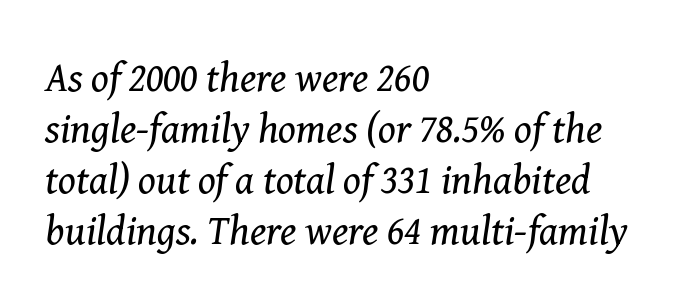
The image shows 41 px regular-weight serif type, italic (leaning right); set left-aligned, line spacing 1.24x, normal letter spacing, not underlined; medium stroke contrast and a medium x-height.
